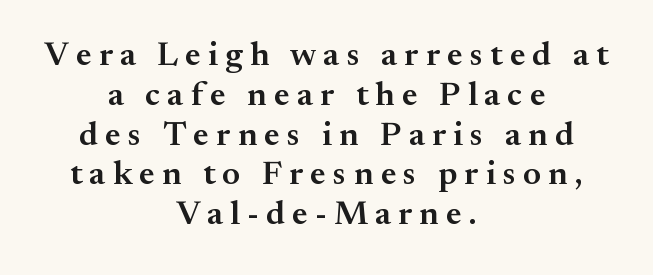
{"serif": "yes", "italic": "no", "bold": "semi", "weight": "semibold", "width": "normal", "stroke_contrast": "medium", "x_height": "small", "monospaced": "no", "underline": "no", "align": "center", "line_spacing_ratio": 1.17, "letter_spacing": "wide", "letter_spacing_em": 0.21, "glyph_px": 34}
